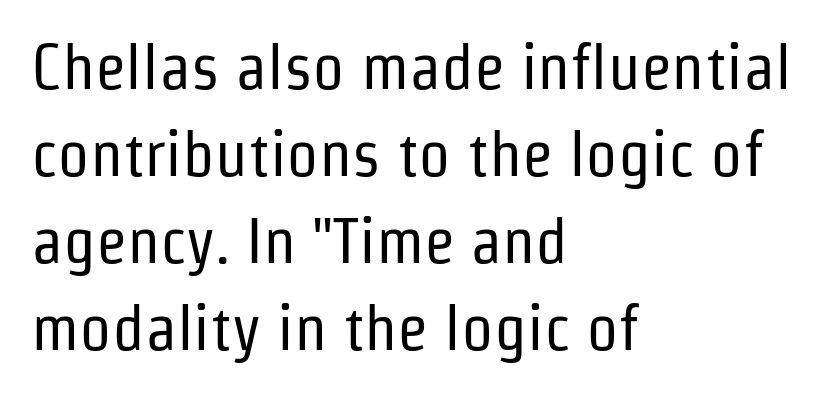
The image shows 64 px regular-weight, condensed sans-serif type, upright; set left-aligned, normal line spacing (1.36x), normal letter spacing, not underlined; low stroke contrast and a medium x-height.
